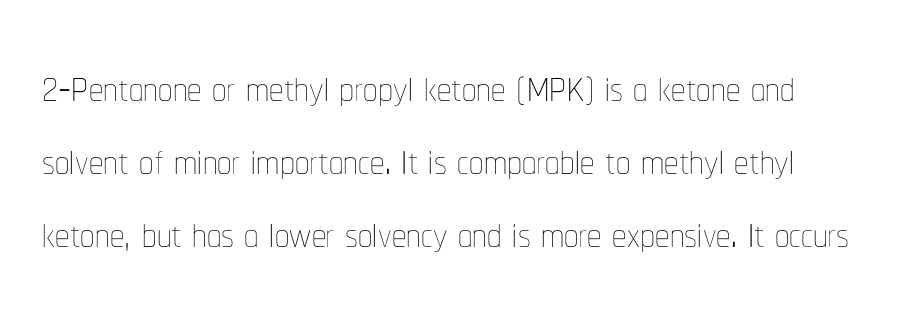
{"italic": "no", "bold": "no", "weight": "thin", "width": "condensed", "stroke_contrast": "low", "x_height": "medium", "monospaced": "no", "underline": "no", "line_spacing": "normal", "line_spacing_ratio": 1.28, "letter_spacing": "normal", "letter_spacing_em": 0.0, "glyph_px": 57}
